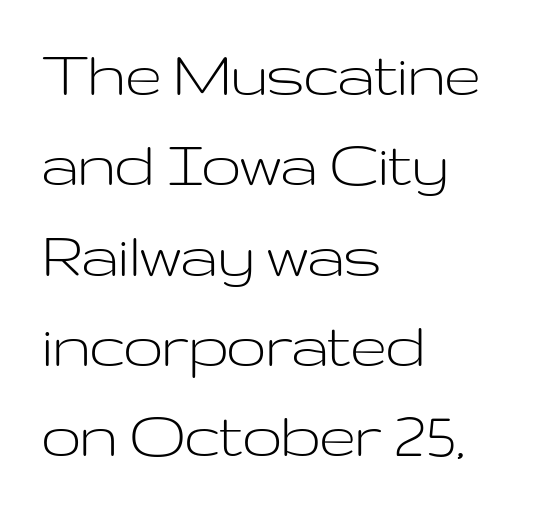
Q: Is the text bold? A: No.
Q: Is the text italic (slanted)? A: No, it is upright.
Q: Is the typeface a serif or a sans-serif typeface? A: Sans-serif.
Q: Is the text underlined? A: No.
Q: How is the paragraph aligned? A: Left-aligned.
Q: Is the spacing between letters normal or unusually wide? A: Normal.
Q: Is the spacing between lines tight, normal or loose? A: Normal.
Q: Width (condensed, normal, or wide)? A: Wide.
Q: Stroke contrast? A: Low.
Q: x-height? A: Medium.
Q: Monospaced? A: No.
